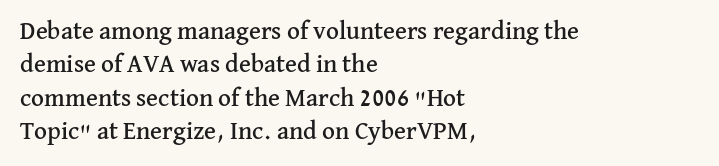
{"italic": "no", "underline": "no", "align": "left", "line_spacing": "normal", "line_spacing_ratio": 1.34, "letter_spacing": "normal", "letter_spacing_em": 0.0, "glyph_px": 25}
